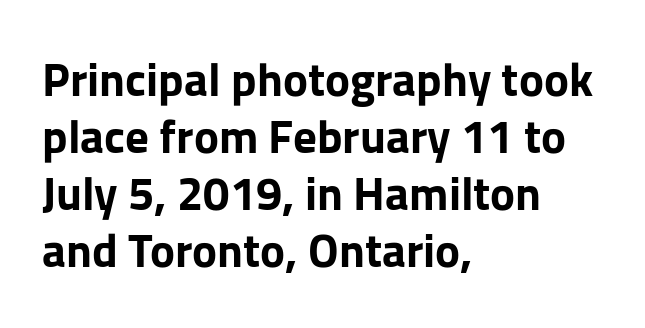
Does the lettering tilt? It doesn't — this is upright. The passage shown has conventional tracking throughout. Look at the stroke-to-counter ratio: heavy, a bold. A typesetter would call this proportional, since set widths differ per character. Type without underlining.
